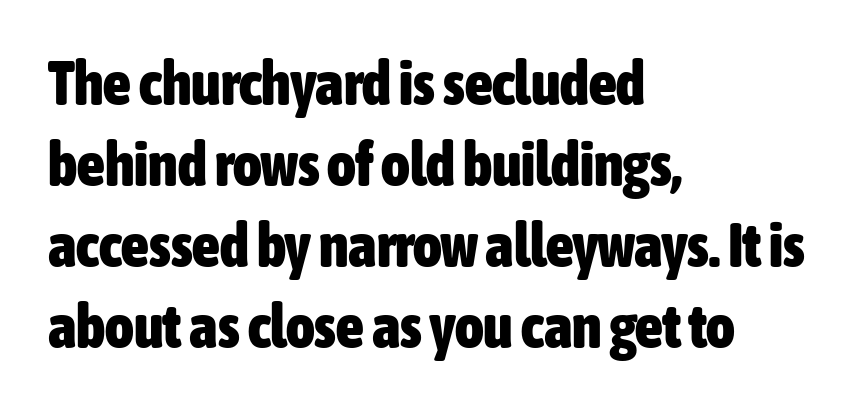
Q: Is the text bold? A: Yes.
Q: Is the text italic (slanted)? A: No, it is upright.
Q: Is the typeface a serif or a sans-serif typeface? A: Sans-serif.
Q: Is the text underlined? A: No.
Q: How is the paragraph aligned? A: Left-aligned.
Q: Is the spacing between letters normal or unusually wide? A: Normal.
Q: Is the spacing between lines tight, normal or loose? A: Normal.
Q: Width (condensed, normal, or wide)? A: Condensed.
Q: Stroke contrast? A: Low.
Q: x-height? A: Medium.
Q: Monospaced? A: No.
